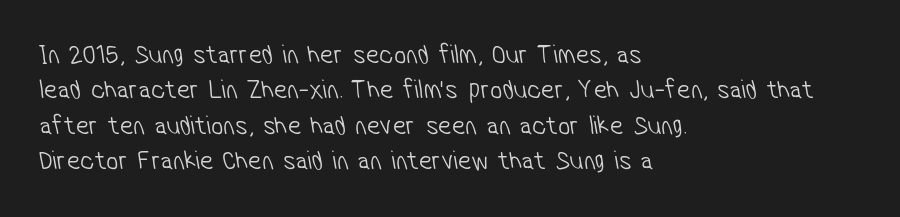
{"bold": "no", "underline": "no", "align": "left", "line_spacing": "normal", "line_spacing_ratio": 1.31, "letter_spacing": "normal", "letter_spacing_em": 0.0, "glyph_px": 27}
